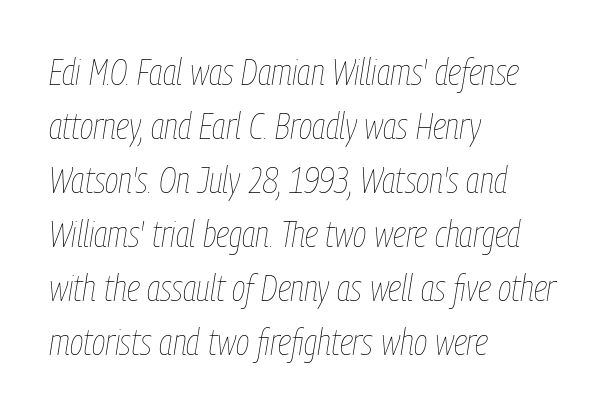
Weight: in the light-to-regular range. Whoever set this chose a conventional vertical rhythm. Visually the block forms a straight wall on the left and a jagged coastline on the right. The font's italic variant was chosen for this text.
